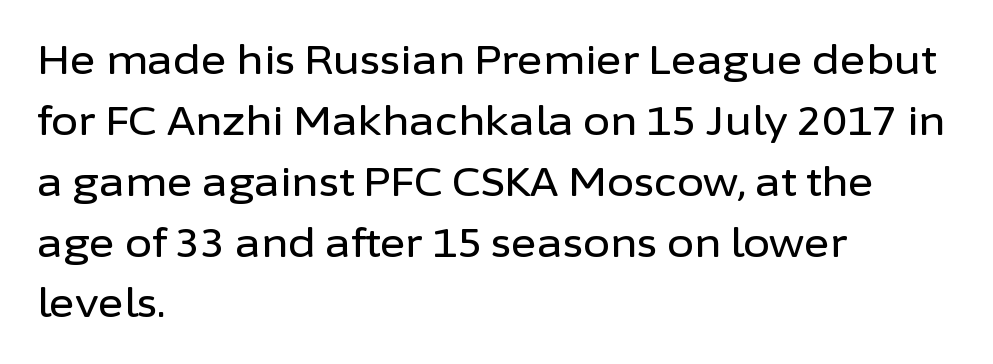
The image shows 39 px sans-serif type, upright; set left-aligned, normal line spacing (1.56x), normal letter spacing, not underlined; low stroke contrast and a medium x-height.
